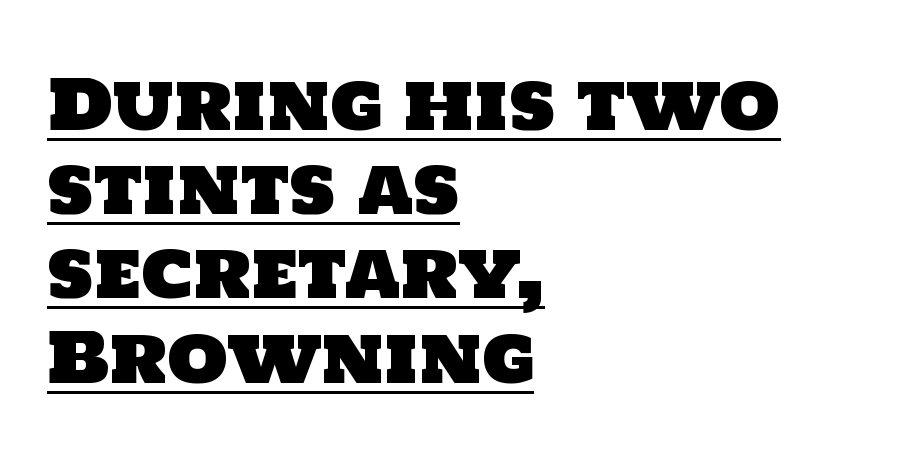
Q: Is the typeface a serif or a sans-serif typeface? A: Sans-serif.
Q: Is the text underlined? A: Yes.
Q: How is the paragraph aligned? A: Left-aligned.
Q: Is the spacing between letters normal or unusually wide? A: Normal.
Q: Width (condensed, normal, or wide)? A: Normal.
Q: Stroke contrast? A: Low.
Q: x-height? A: Large.
Q: Monospaced? A: No.
